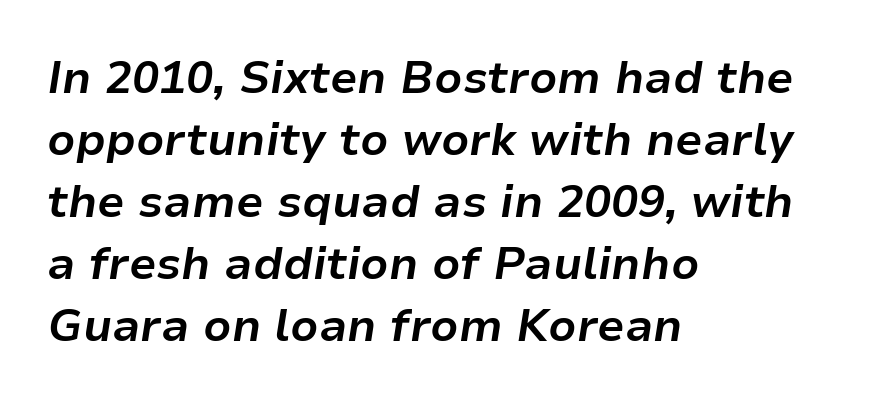
Q: Is the text bold? A: Yes.
Q: Is the text italic (slanted)? A: Yes, it leans right by about 9 degrees.
Q: Is the text underlined? A: No.
Q: How is the paragraph aligned? A: Left-aligned.
Q: Is the spacing between letters normal or unusually wide? A: Normal.
Q: Is the spacing between lines tight, normal or loose? A: Normal.
Q: Width (condensed, normal, or wide)? A: Normal.
Q: Stroke contrast? A: Low.
Q: x-height? A: Medium.
Q: Monospaced? A: No.
